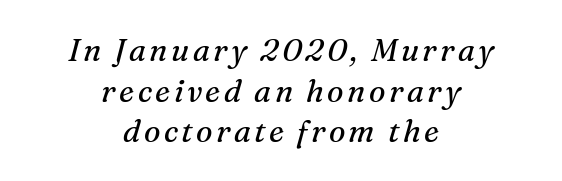
{"serif": "yes", "italic": "yes", "lean": "right", "slant_degrees": 16, "bold": "no", "weight": "regular", "width": "normal", "stroke_contrast": "medium", "x_height": "medium", "monospaced": "no", "underline": "no", "align": "center", "line_spacing": "normal", "line_spacing_ratio": 1.31, "glyph_px": 31}
